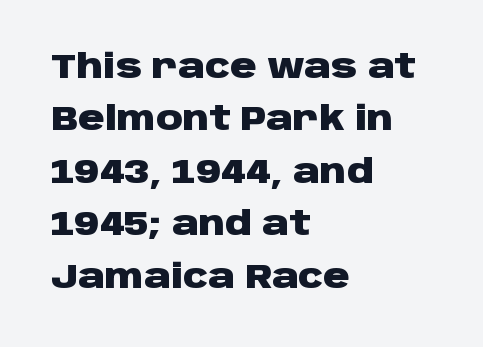
The image shows 33 px heavy, wide sans-serif type, upright; set left-aligned, normal line spacing (1.59x), normal letter spacing, not underlined; low stroke contrast and a large x-height.
